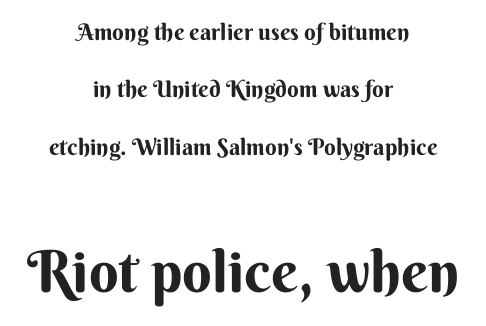
The typography opts for an upright posture over an oblique one. Of the two passages, the one underneath uses the larger point size. Short and long lines alike share a common midpoint. The words here are not underlined. This rendering employs a face without finishing strokes, i.e., a sans-serif.
